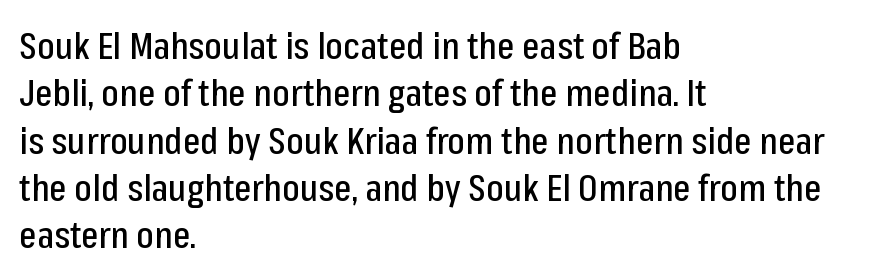
Q: Is the text italic (slanted)? A: No, it is upright.
Q: Is the typeface a serif or a sans-serif typeface? A: Sans-serif.
Q: Is the text underlined? A: No.
Q: How is the paragraph aligned? A: Left-aligned.
Q: Is the spacing between letters normal or unusually wide? A: Normal.
Q: Is the spacing between lines tight, normal or loose? A: Normal.
Q: Width (condensed, normal, or wide)? A: Condensed.
Q: Stroke contrast? A: Low.
Q: x-height? A: Medium.
Q: Monospaced? A: No.
